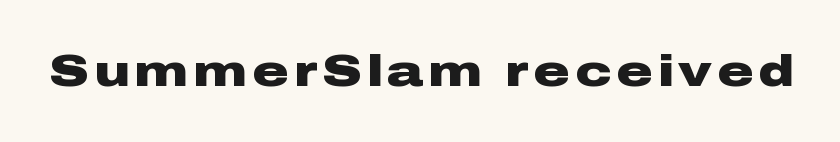
{"serif": "no", "italic": "no", "bold": "yes", "weight": "heavy", "width": "wide", "stroke_contrast": "low", "x_height": "medium", "monospaced": "no", "underline": "no", "glyph_px": 45}
